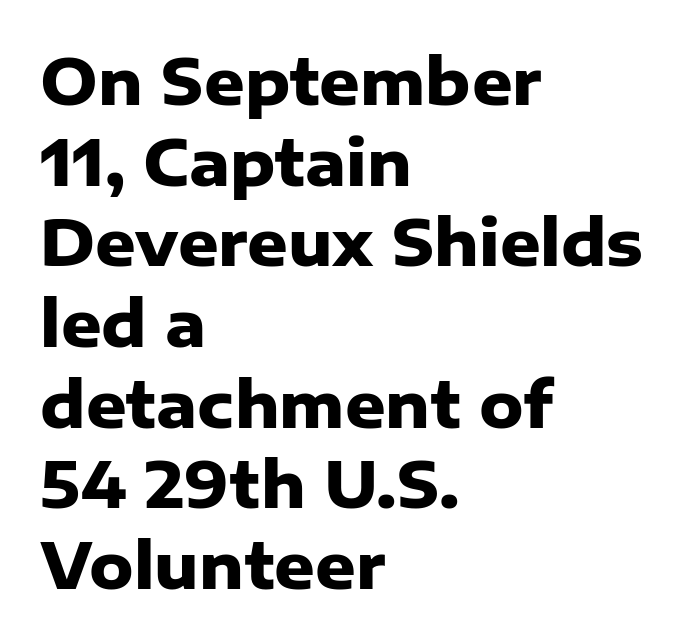
Q: Is the text bold? A: Yes.
Q: Is the text italic (slanted)? A: No, it is upright.
Q: Is the typeface a serif or a sans-serif typeface? A: Sans-serif.
Q: Is the text underlined? A: No.
Q: How is the paragraph aligned? A: Left-aligned.
Q: Is the spacing between letters normal or unusually wide? A: Normal.
Q: Is the spacing between lines tight, normal or loose? A: Normal.
Q: Width (condensed, normal, or wide)? A: Normal.
Q: Stroke contrast? A: Low.
Q: x-height? A: Medium.
Q: Monospaced? A: No.
